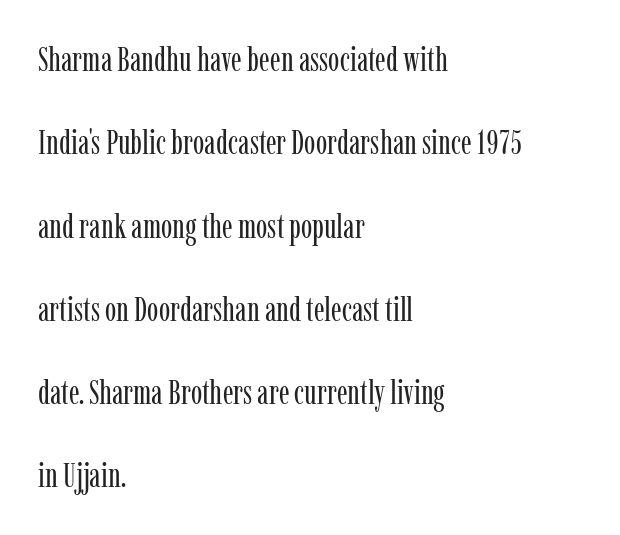
{"serif": "yes", "italic": "no", "bold": "no", "weight": "regular", "width": "condensed", "stroke_contrast": "low", "x_height": "medium", "monospaced": "no", "underline": "no", "align": "left", "line_spacing": "loose", "line_spacing_ratio": 2.45, "letter_spacing": "normal", "letter_spacing_em": 0.0, "glyph_px": 34}
